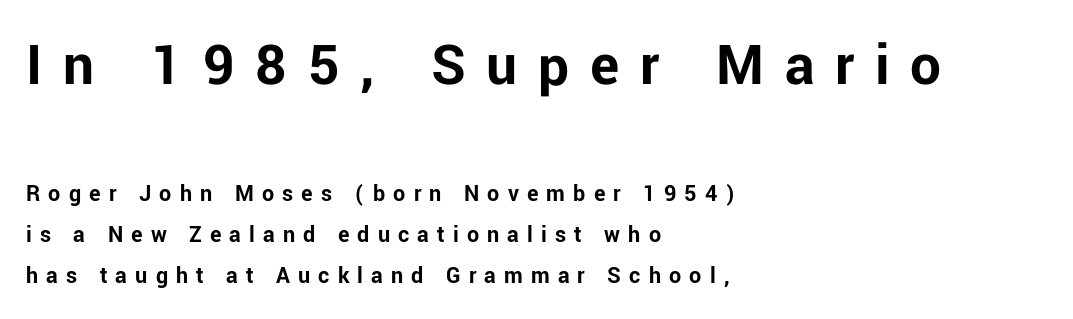
Q: Is the text bold? A: Yes.
Q: Is the text italic (slanted)? A: No, it is upright.
Q: Is the typeface a serif or a sans-serif typeface? A: Sans-serif.
Q: Is the text underlined? A: No.
Q: How is the paragraph aligned? A: Left-aligned.
Q: Is the spacing between letters normal or unusually wide? A: Unusually wide.
Q: Is the spacing between lines tight, normal or loose? A: Normal.
Q: Which block of text is set in a larger size, the first (top) or the second (bottom)? A: The first (top) one.
Q: Width (condensed, normal, or wide)? A: Normal.
Q: Stroke contrast? A: Low.
Q: x-height? A: Medium.
Q: Monospaced? A: No.
